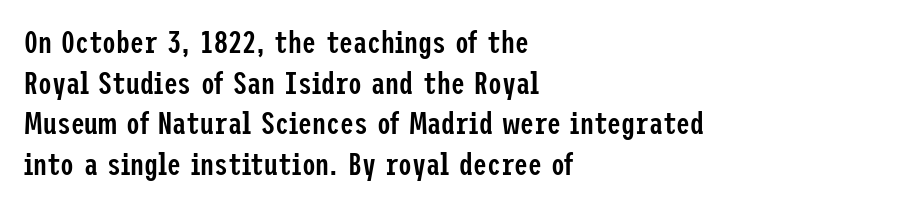
The image shows 31 px semibold, condensed sans-serif type, upright; set left-aligned, normal line spacing (1.31x), normal letter spacing, not underlined; low stroke contrast and a medium x-height.
